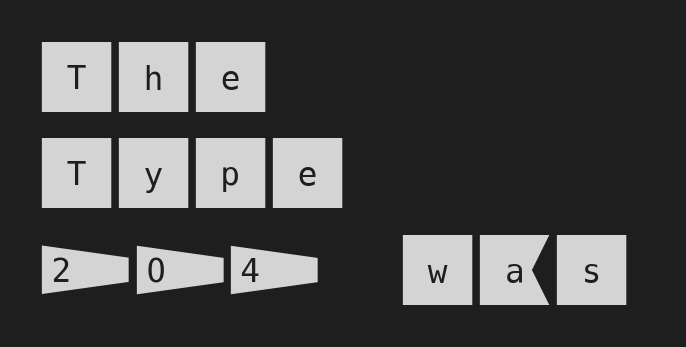
Q: Is the text italic (slanted)? A: No, it is upright.
Q: Is the typeface a serif or a sans-serif typeface? A: Sans-serif.
Q: Is the text underlined? A: No.
Q: How is the paragraph aligned? A: Left-aligned.
Q: Is the spacing between letters normal or unusually wide? A: Normal.
Q: Width (condensed, normal, or wide)? A: Normal.
Q: Stroke contrast? A: Medium.
Q: x-height? A: Large.
